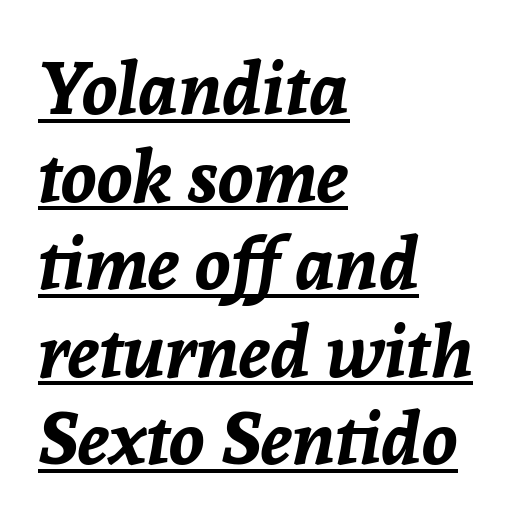
Rendered with sloped, italic letterforms. Teacher's note: observe the even left margin — that is flush-left alignment. Characters follow at the spacing the type designer built in. Students, this is bold: see how much ink each stroke carries.
